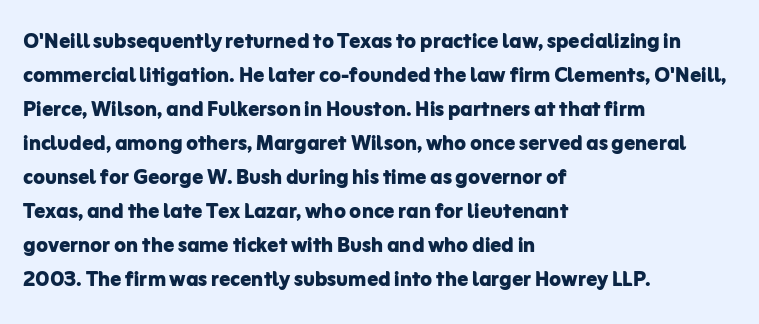
Does the weight exceed regular? Yes, all the way to bold. Short note: letters normally spaced. The space beneath each line is pristine and unruled. The typesetter chose a ragged-right arrangement here. Posture: vertical. The passage shown stacks its lines at a standard gap.
